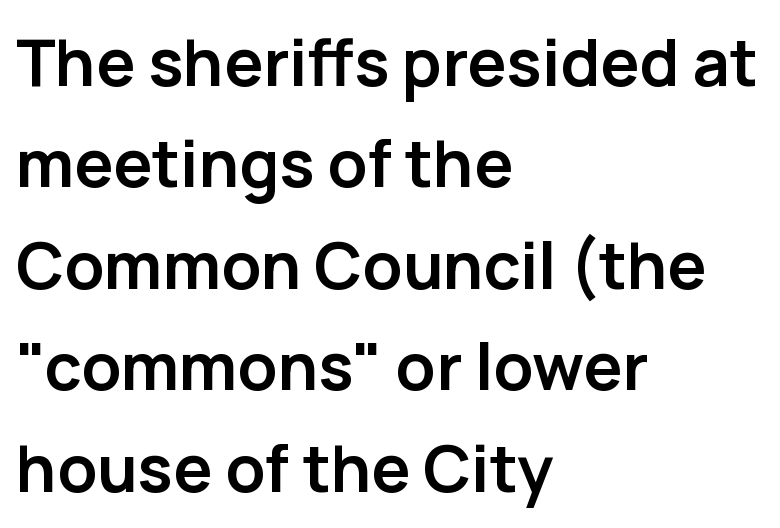
Q: Is the text bold? A: Yes.
Q: Is the text italic (slanted)? A: No, it is upright.
Q: Is the typeface a serif or a sans-serif typeface? A: Sans-serif.
Q: Is the text underlined? A: No.
Q: How is the paragraph aligned? A: Left-aligned.
Q: Is the spacing between letters normal or unusually wide? A: Normal.
Q: Is the spacing between lines tight, normal or loose? A: Normal.
Q: Width (condensed, normal, or wide)? A: Normal.
Q: Stroke contrast? A: Low.
Q: x-height? A: Medium.
Q: Monospaced? A: No.
